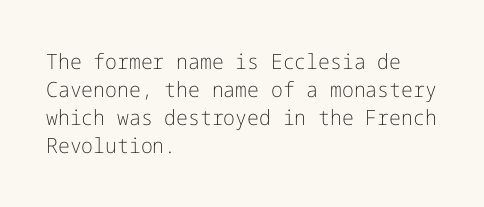
The image shows 21 px text type, upright; set left-aligned, normal line spacing (1.34x), normal letter spacing, not underlined.
